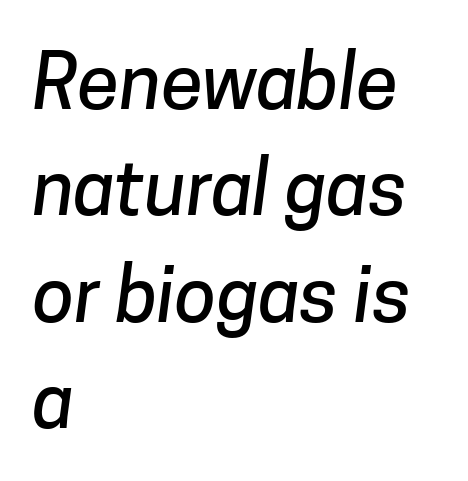
{"serif": "no", "width": "normal", "stroke_contrast": "low", "x_height": "medium", "monospaced": "no", "underline": "no", "align": "left", "line_spacing": "normal", "line_spacing_ratio": 1.4, "letter_spacing": "normal", "letter_spacing_em": 0.0, "glyph_px": 76}
